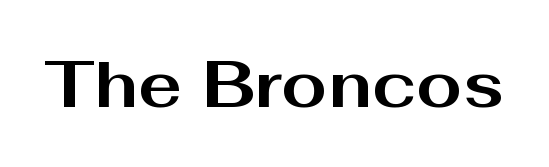
Q: Is the text bold? A: Yes.
Q: Is the text italic (slanted)? A: No, it is upright.
Q: Is the typeface a serif or a sans-serif typeface? A: Sans-serif.
Q: Is the text underlined? A: No.
Q: Is the spacing between letters normal or unusually wide? A: Normal.
Q: Width (condensed, normal, or wide)? A: Wide.
Q: Stroke contrast? A: Medium.
Q: x-height? A: Medium.
Q: Monospaced? A: No.
